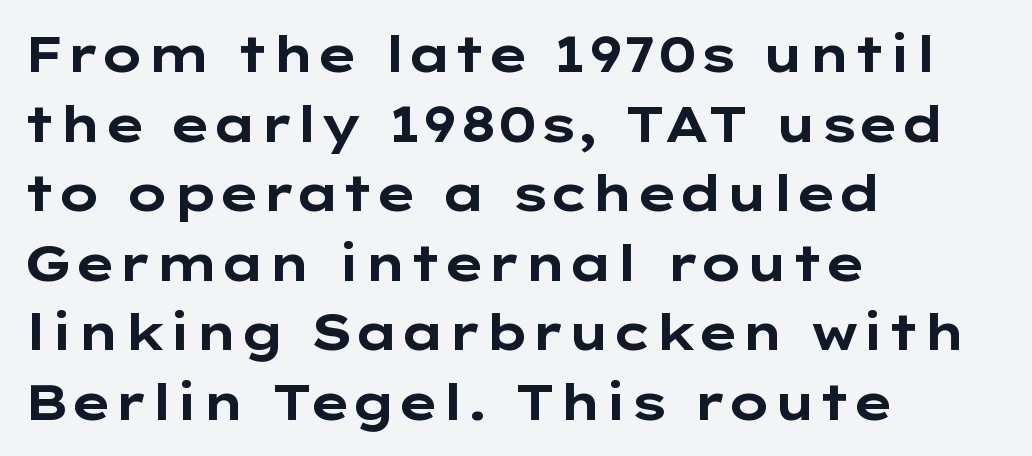
{"serif": "no", "italic": "no", "bold": "yes", "weight": "bold", "width": "wide", "stroke_contrast": "low", "x_height": "medium", "monospaced": "no", "underline": "no", "align": "left", "line_spacing": "normal", "line_spacing_ratio": 1.42, "letter_spacing": "normal", "letter_spacing_em": 0.0, "glyph_px": 49}
